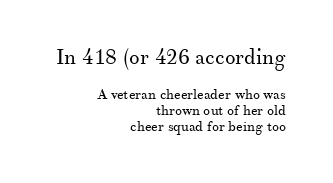
The image shows 21 px text type, upright; set right-aligned, tight line spacing (1.15x), normal letter spacing, not underlined; the first (top) block is 1.5x larger.
